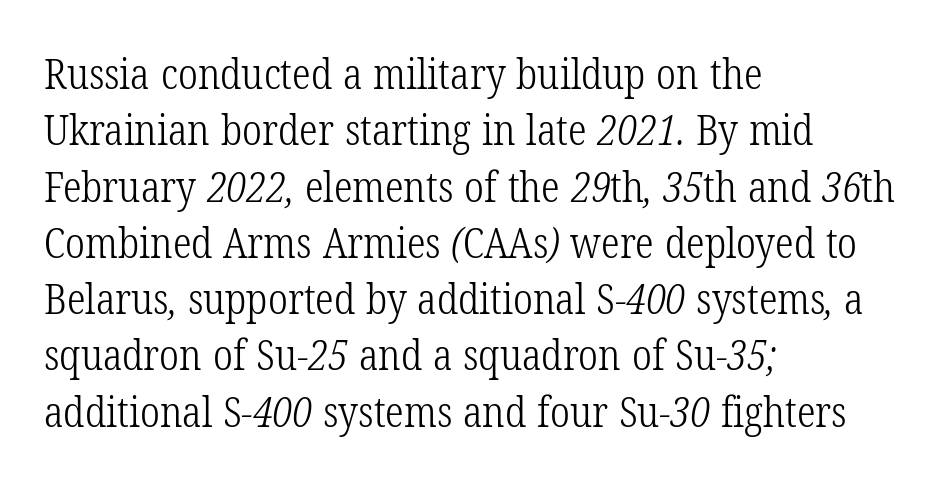
Q: Is the text bold? A: No.
Q: Is the typeface a serif or a sans-serif typeface? A: Serif.
Q: Is the text underlined? A: No.
Q: How is the paragraph aligned? A: Left-aligned.
Q: Is the spacing between letters normal or unusually wide? A: Normal.
Q: Is the spacing between lines tight, normal or loose? A: Normal.
Q: Width (condensed, normal, or wide)? A: Condensed.
Q: Stroke contrast? A: Low.
Q: x-height? A: Medium.
Q: Monospaced? A: No.
